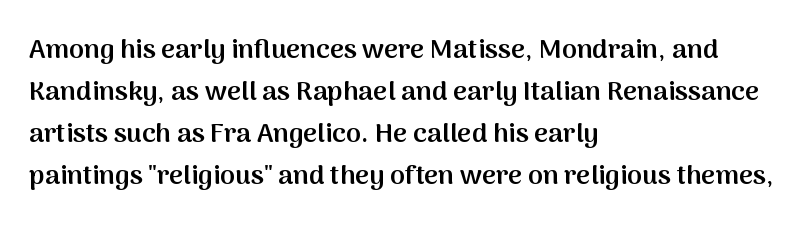
Has an underline been added? It has not. Look at the stroke-to-counter ratio: somewhat heavy, a semibold. Style check: upright. The letterforms sit shoulder to shoulder at normal distance. The paragraph has a hard left edge and a soft right edge.
